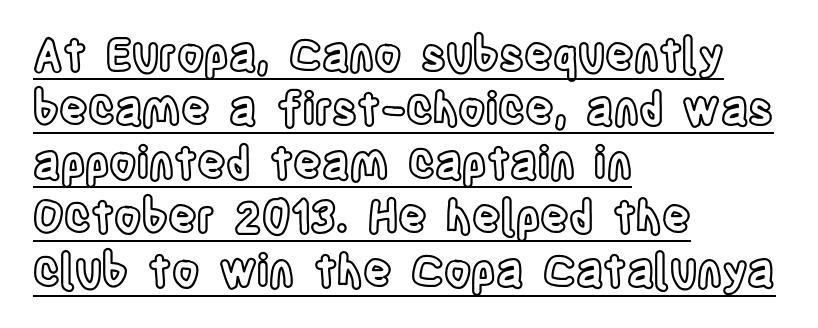
Q: Is the text italic (slanted)? A: No, it is upright.
Q: Is the text underlined? A: Yes.
Q: How is the paragraph aligned? A: Left-aligned.
Q: Is the spacing between letters normal or unusually wide? A: Normal.
Q: Width (condensed, normal, or wide)? A: Condensed.
Q: x-height? A: Large.
Q: Monospaced? A: No.
